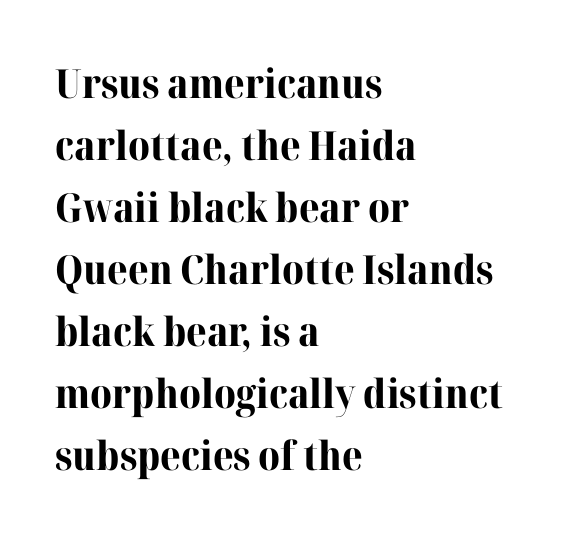
The image shows 40 px bold serif type, upright; set left-aligned, normal line spacing (1.55x), normal letter spacing, not underlined; high stroke contrast and a medium x-height.
